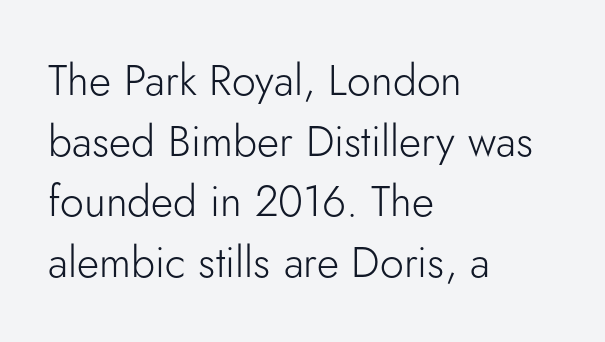
No italicization has been applied; the sample stays upright. Does extra space separate the letters? No, they use regular spacing. The leading is moderate, giving the passage an even texture. Left-aligned paragraph, ragged on the right. Grotesque or geometric, the face here clearly has no serifs. Think of a printed novel: that variable character pitch is what you see here.
